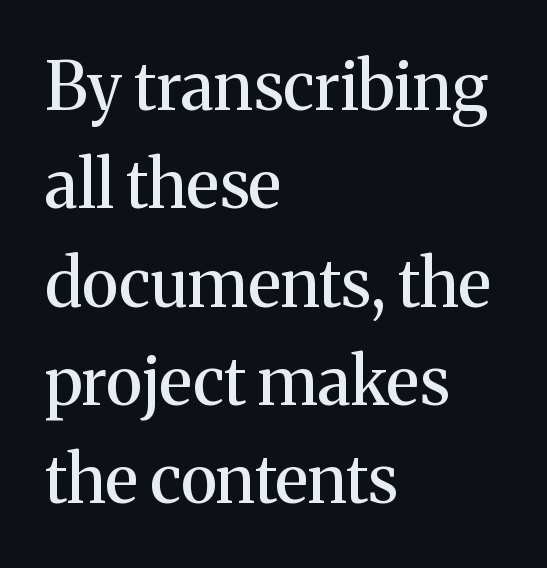
Has an underline been added? It has not. Ordinary non-slanted type is in use. Typographically, this falls in the serif category. These lines sit exactly where default settings would place them.
